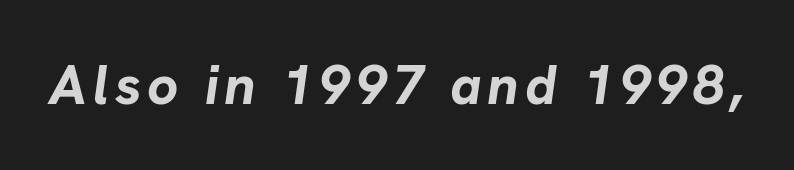
Bold? Absolutely — the strokes are thick and heavy. A typesetter would call this proportional, since set widths differ per character. Just letters on the line, the space beneath them empty. Yep, that's italic — everything's leaning.
